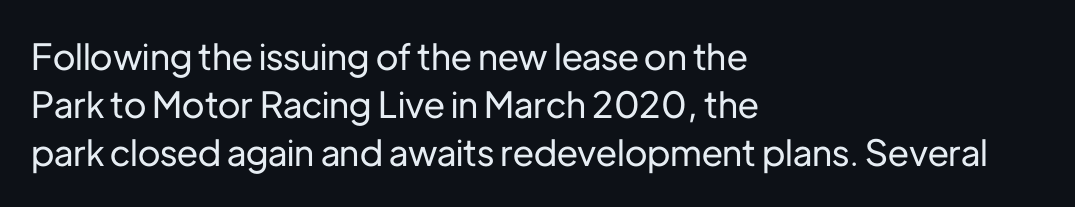
Quick note: not italic, upright. Grotesque or geometric, the face here clearly has no serifs. Lines of text with bare space underneath. Leading matches the norm, producing a regular column. Varying glyph widths throughout — classic text-font behaviour. Does the copy run flush right? No — it runs flush left.
